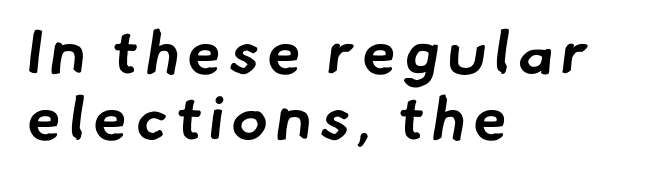
{"serif": "no", "bold": "yes", "weight": "bold", "width": "normal", "stroke_contrast": "low", "x_height": "small", "monospaced": "no", "underline": "no", "align": "left", "line_spacing": "tight", "line_spacing_ratio": 1.08, "glyph_px": 61}
